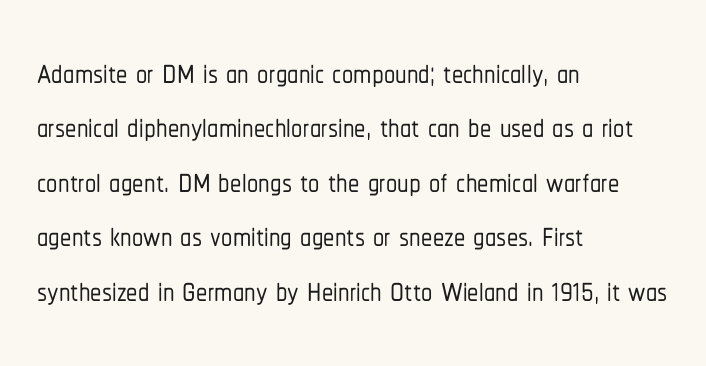
The image shows 45 px condensed sans-serif type, upright; set left-aligned, line spacing 1.21x, normal letter spacing, not underlined; low stroke contrast and a medium x-height.
